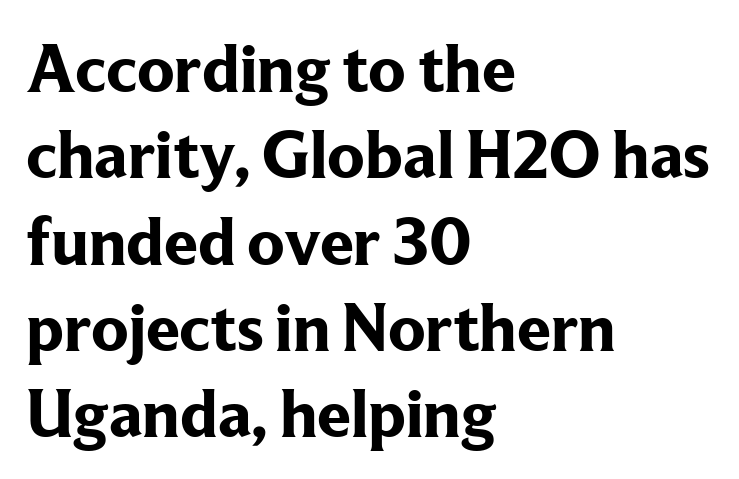
The image shows 68 px bold serif type, upright; set left-aligned, normal line spacing (1.27x), normal letter spacing, not underlined; low stroke contrast and a medium x-height.
